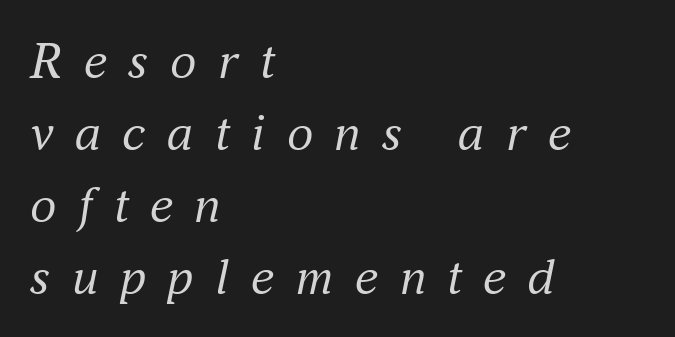
Q: Is the text bold? A: No.
Q: Is the text italic (slanted)? A: Yes, it leans right by about 16 degrees.
Q: Is the typeface a serif or a sans-serif typeface? A: Serif.
Q: Is the text underlined? A: No.
Q: How is the paragraph aligned? A: Left-aligned.
Q: Is the spacing between letters normal or unusually wide? A: Unusually wide.
Q: Is the spacing between lines tight, normal or loose? A: Normal.
Q: Width (condensed, normal, or wide)? A: Normal.
Q: Stroke contrast? A: Medium.
Q: x-height? A: Small.
Q: Monospaced? A: No.
